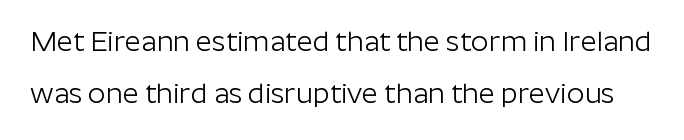
The image shows 28 px light sans-serif type, upright; set line spacing 1.85x, normal letter spacing, not underlined; low stroke contrast and a medium x-height.
